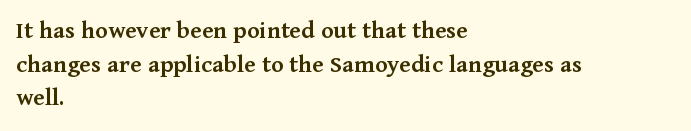
The image shows 26 px text type, upright; set left-aligned, normal line spacing (1.29x), normal letter spacing, not underlined.
